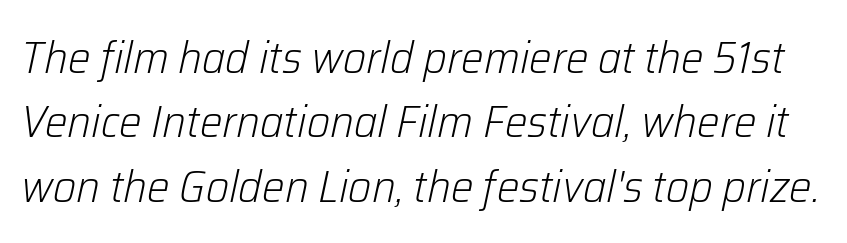
The image shows 45 px light type, italic (leaning right); set normal line spacing (1.43x), normal letter spacing, not underlined; low stroke contrast and a medium x-height.
